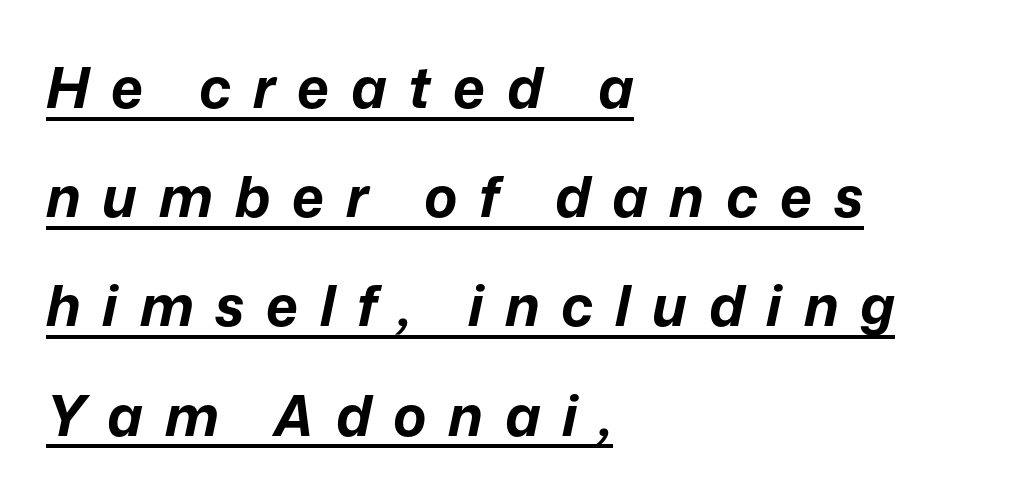
Q: Is the text bold? A: Yes.
Q: Is the text italic (slanted)? A: Yes, it leans right by about 12 degrees.
Q: Is the text underlined? A: Yes.
Q: How is the paragraph aligned? A: Left-aligned.
Q: Is the spacing between letters normal or unusually wide? A: Unusually wide.
Q: Is the spacing between lines tight, normal or loose? A: Loose.
Q: Width (condensed, normal, or wide)? A: Normal.
Q: Stroke contrast? A: Low.
Q: x-height? A: Medium.
Q: Monospaced? A: No.
